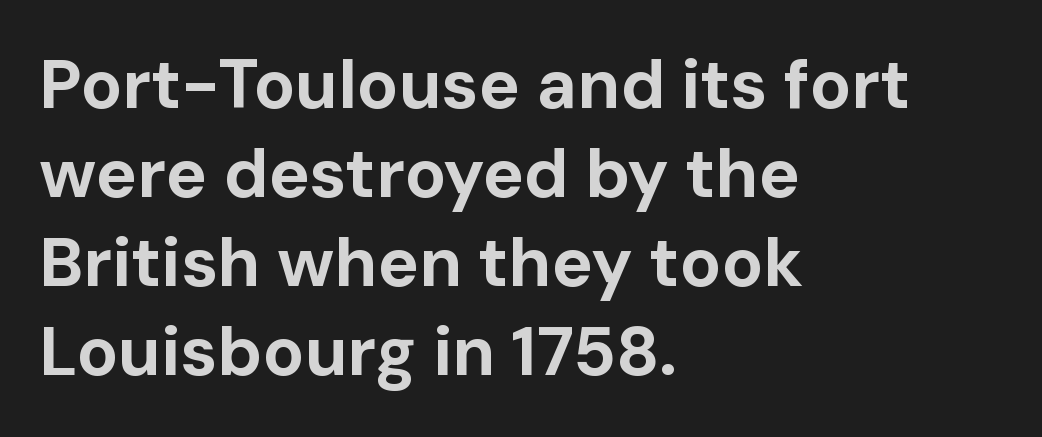
Q: Is the text bold? A: Yes.
Q: Is the text italic (slanted)? A: No, it is upright.
Q: Is the typeface a serif or a sans-serif typeface? A: Sans-serif.
Q: Is the text underlined? A: No.
Q: How is the paragraph aligned? A: Left-aligned.
Q: Is the spacing between letters normal or unusually wide? A: Normal.
Q: Is the spacing between lines tight, normal or loose? A: Normal.
Q: Width (condensed, normal, or wide)? A: Normal.
Q: Stroke contrast? A: Low.
Q: x-height? A: Medium.
Q: Monospaced? A: No.
